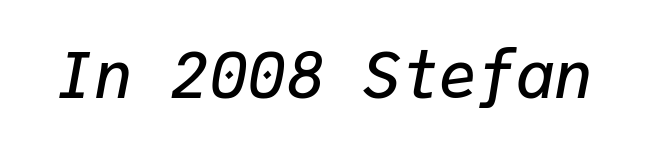
{"italic": "yes", "lean": "right", "slant_degrees": 9, "bold": "semi", "weight": "semibold", "width": "normal", "stroke_contrast": "low", "x_height": "medium", "monospaced": "yes", "underline": "no", "letter_spacing": "normal", "letter_spacing_em": 0.0, "glyph_px": 64}
